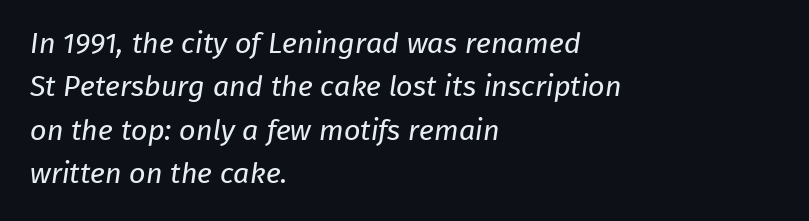
The image shows 29 px regular-weight sans-serif type; set left-aligned, normal line spacing (1.5x), normal letter spacing, not underlined; low stroke contrast and a medium x-height.
